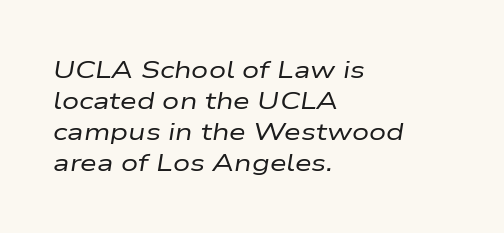
Q: Is the text bold? A: No.
Q: Is the text italic (slanted)? A: Yes, it leans right by about 9 degrees.
Q: Is the text underlined? A: No.
Q: How is the paragraph aligned? A: Left-aligned.
Q: Is the spacing between letters normal or unusually wide? A: Normal.
Q: Is the spacing between lines tight, normal or loose? A: Normal.
